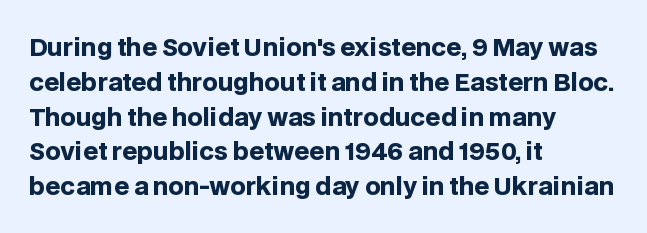
Nope, not italic — everything's standing straight. The passage shown has conventional tracking throughout. Bold? Absolutely — the strokes are thick and heavy. If you drew a ruler down the left edge, every line would touch it. The gap between lines stays unmarked. Horizontal bands of white between lines are of average thickness.
